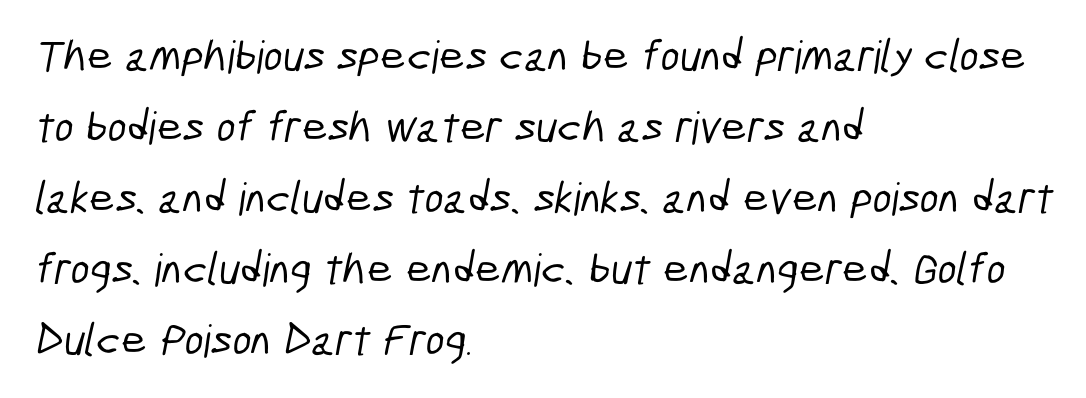
{"serif": "no", "width": "condensed", "stroke_contrast": "low", "x_height": "medium", "monospaced": "no", "underline": "no", "align": "left", "line_spacing": "normal", "line_spacing_ratio": 1.58, "letter_spacing": "normal", "letter_spacing_em": 0.0, "glyph_px": 45}
